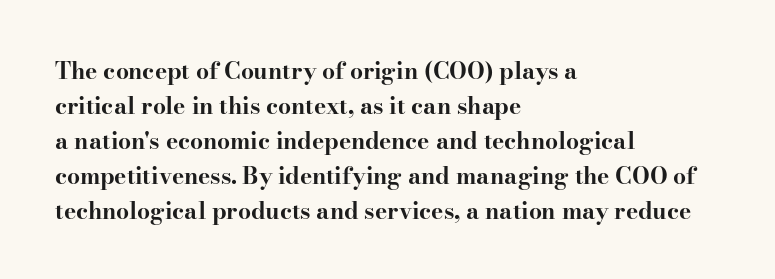
A normal amount of white space separates one row of letters from the next. The lines in this sample share a left origin and differ only in where they stop. Characters follow at the spacing the type designer built in. In terms of weight, the rendering is a true, heavy bold.
